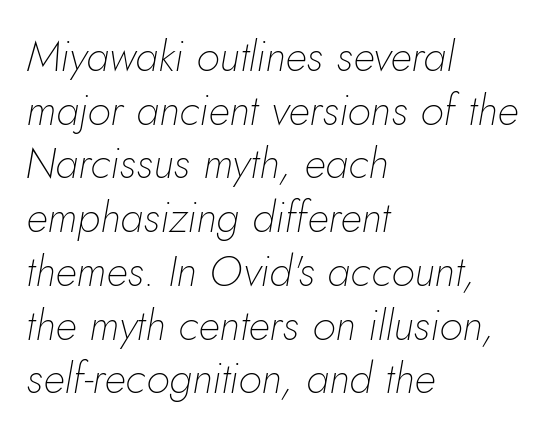
Q: Is the text bold? A: No.
Q: Is the text italic (slanted)? A: Yes, it leans right by about 10 degrees.
Q: Is the text underlined? A: No.
Q: How is the paragraph aligned? A: Left-aligned.
Q: Is the spacing between letters normal or unusually wide? A: Normal.
Q: Is the spacing between lines tight, normal or loose? A: Normal.
Q: Width (condensed, normal, or wide)? A: Normal.
Q: Stroke contrast? A: Low.
Q: x-height? A: Small.
Q: Monospaced? A: No.
